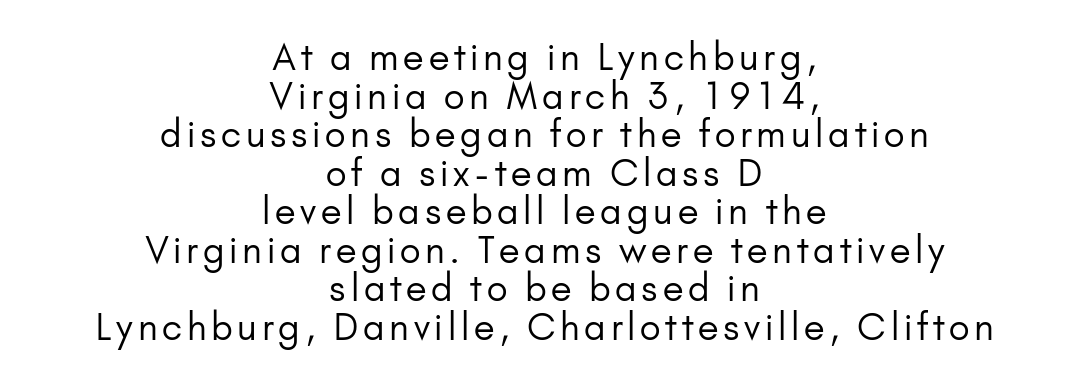
{"serif": "no", "italic": "no", "bold": "no", "weight": "regular", "width": "normal", "stroke_contrast": "low", "x_height": "small", "monospaced": "no", "underline": "no", "align": "center", "line_spacing": "tight", "line_spacing_ratio": 1.07, "glyph_px": 36}
